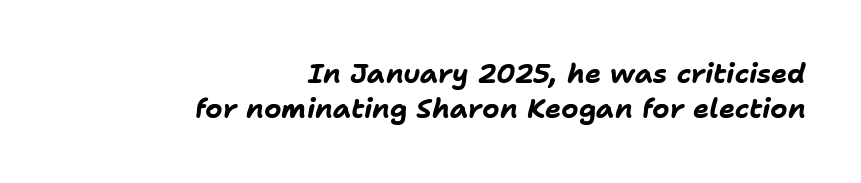
The image shows 27 px bold type, italic (leaning right); set right-aligned, normal line spacing (1.31x), normal letter spacing, not underlined.
